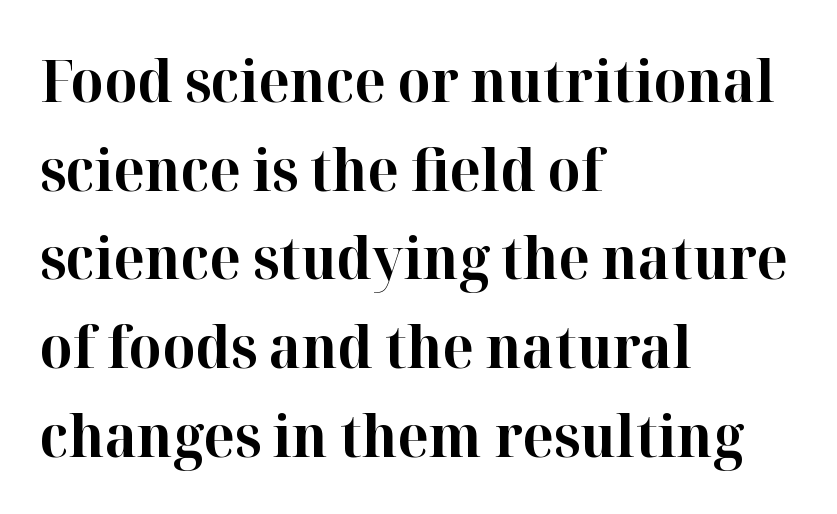
Q: Is the text bold? A: Yes.
Q: Is the text italic (slanted)? A: No, it is upright.
Q: Is the typeface a serif or a sans-serif typeface? A: Serif.
Q: Is the text underlined? A: No.
Q: How is the paragraph aligned? A: Left-aligned.
Q: Is the spacing between letters normal or unusually wide? A: Normal.
Q: Is the spacing between lines tight, normal or loose? A: Normal.
Q: Width (condensed, normal, or wide)? A: Normal.
Q: Stroke contrast? A: High.
Q: x-height? A: Medium.
Q: Monospaced? A: No.
